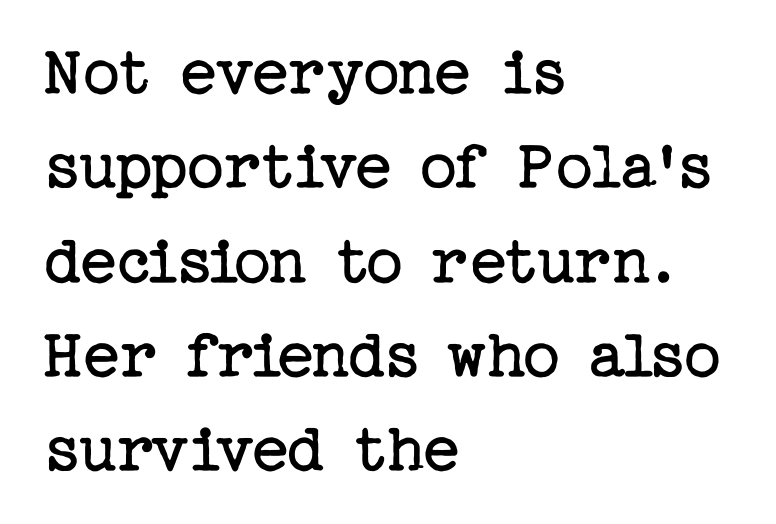
The image shows 72 px regular-weight serif type, upright; set left-aligned, normal line spacing (1.31x), normal letter spacing, not underlined; low stroke contrast and a medium x-height.
